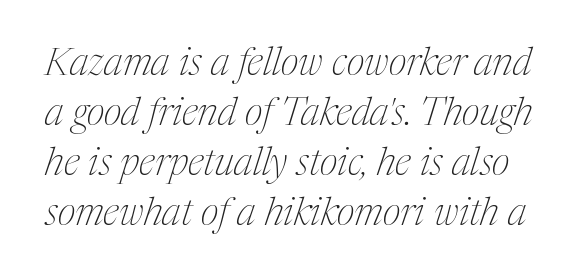
Each new line begins a customary step beneath the previous one. The type is set solid horizontally, with unmodified tracking. Note the varied advance widths — an 'i' is clearly narrower than an 'm'. The typography opts for an oblique posture over an upright one. Stroke mass is kept to a normal reading level or below.
